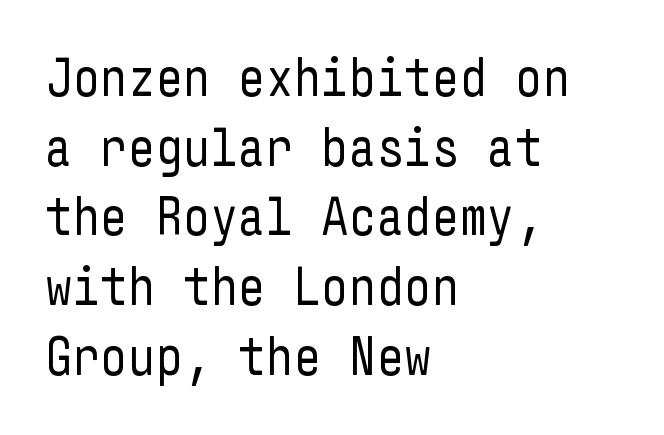
The lines are quadded left. In terms of leading, this rendering sits right in the middle. Unbolded letterforms with no extra heft. Unlike italic type, these characters show no tilt at all. Words float on clear page, feet unadorned.
